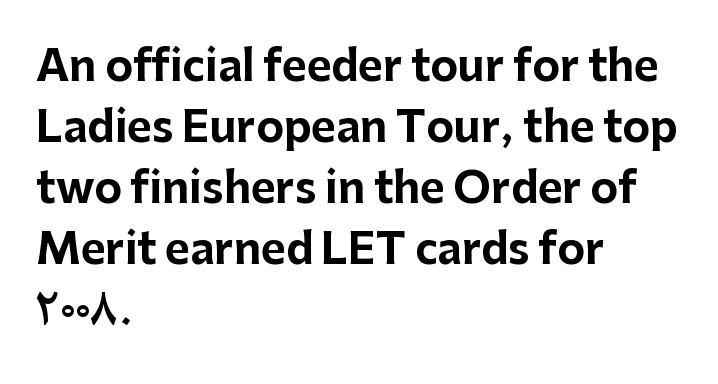
{"serif": "no", "italic": "no", "bold": "yes", "weight": "bold", "width": "normal", "stroke_contrast": "low", "x_height": "medium", "monospaced": "no", "underline": "no", "align": "left", "line_spacing": "normal", "line_spacing_ratio": 1.45, "letter_spacing": "normal", "letter_spacing_em": 0.0, "glyph_px": 42}
